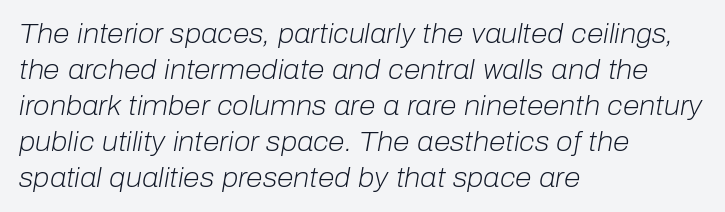
Anything drawn beneath the words? Only blank space. No heavy texture on the line: the type isn't bold. The letterforms sit shoulder to shoulder at normal distance. These lines are set flush left with a ragged right edge. These lines sit exactly where default settings would place them. Emphasis-style slanted type is in use.
